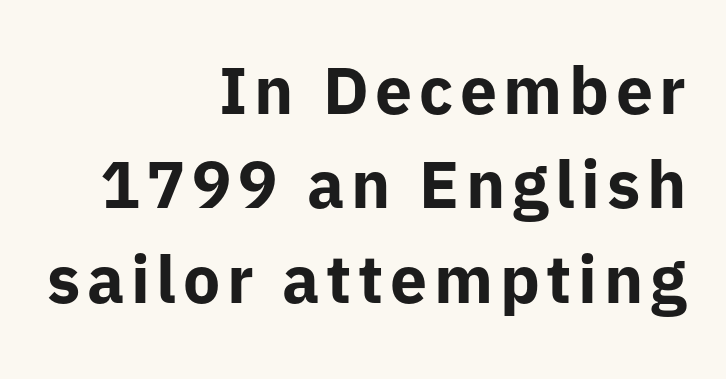
How would I describe the line gaps? Plain and ordinary. Nope, not italic — everything's standing straight. The font family rendered here belongs to the sans-serif group. This sample has the flowing, uneven cadence of proportional lettering.
